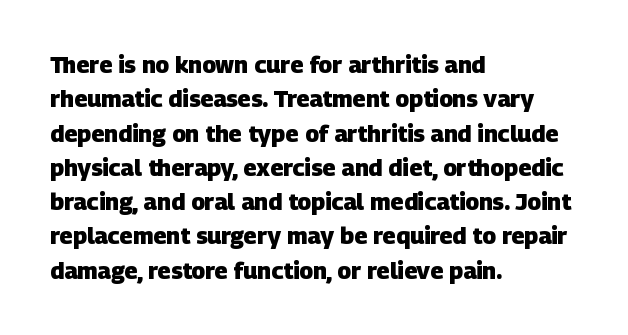
Spacing between characters is what you'd get straight out of the box. This sample is left-justified, so line endings fall wherever the words run out. Honestly, there is no underline to notice here at all. This is heavy type, rendered in bold. Line spacing here is normal.
